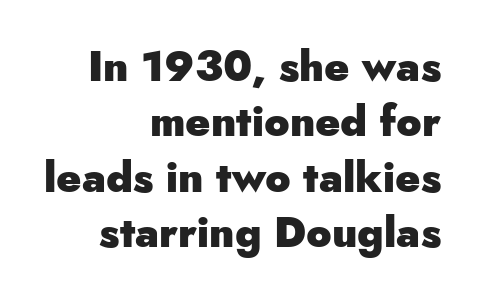
The image shows 42 px heavy sans-serif type, upright; set right-aligned, normal line spacing (1.32x), normal letter spacing, not underlined; low stroke contrast and a small x-height.
